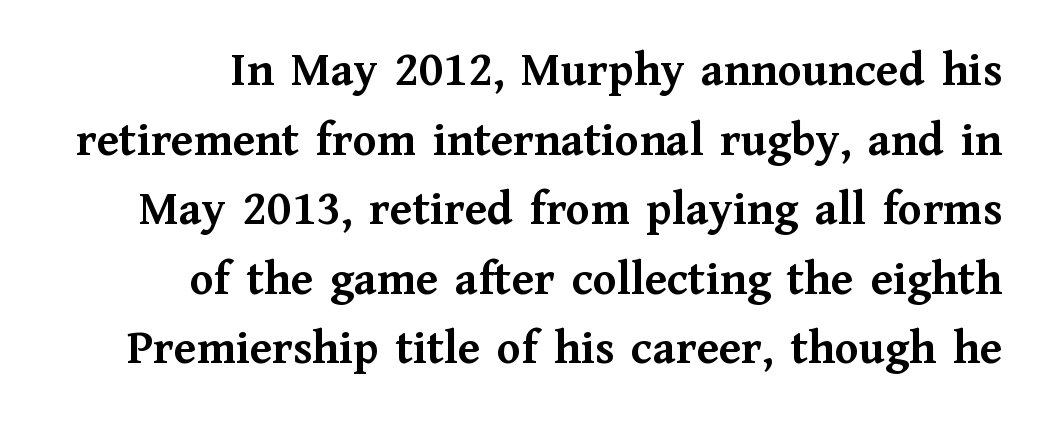
Q: Is the text bold? A: Yes.
Q: Is the text italic (slanted)? A: No, it is upright.
Q: Is the typeface a serif or a sans-serif typeface? A: Serif.
Q: Is the text underlined? A: No.
Q: How is the paragraph aligned? A: Right-aligned.
Q: Is the spacing between letters normal or unusually wide? A: Normal.
Q: Is the spacing between lines tight, normal or loose? A: Normal.
Q: Width (condensed, normal, or wide)? A: Normal.
Q: Stroke contrast? A: Medium.
Q: x-height? A: Medium.
Q: Monospaced? A: No.
